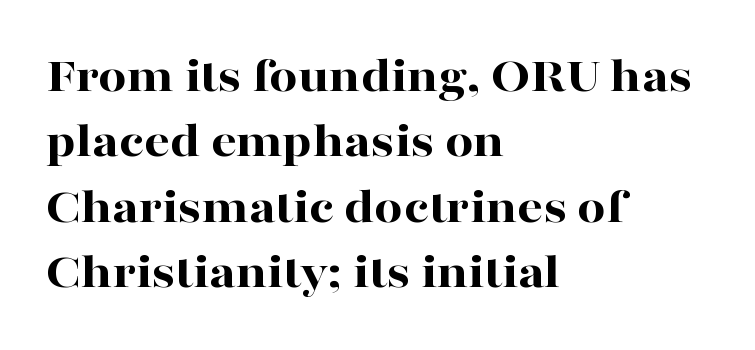
The passage shown is typed in a proportional face where columns would drift. Is the letter spacing exaggerated? No — it looks like the ordinary default. Letters rest on an invisible, unmarked baseline. Rendered with straight, roman letterforms. These lines sit exactly where default settings would place them.
